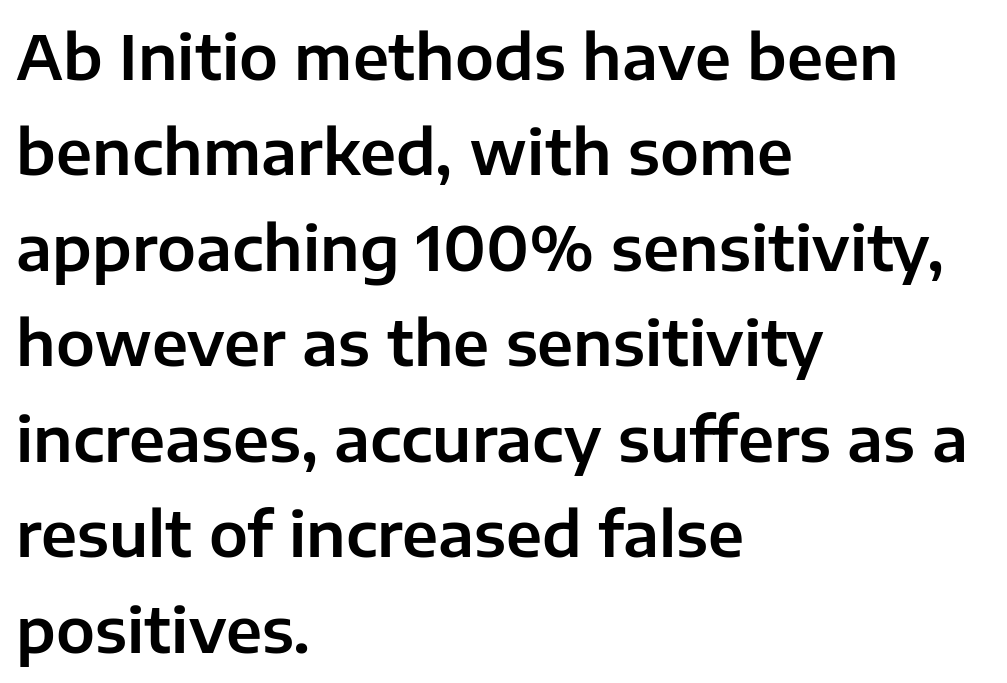
The image shows 62 px sans-serif type, upright; set left-aligned, normal line spacing (1.54x), normal letter spacing, not underlined; low stroke contrast and a medium x-height.
